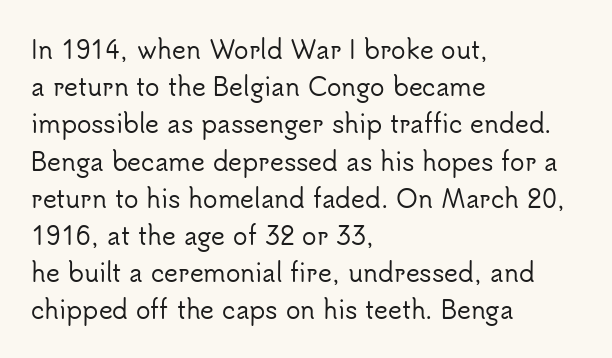
{"italic": "no", "underline": "no", "align": "left", "line_spacing": "normal", "line_spacing_ratio": 1.55, "letter_spacing": "normal", "letter_spacing_em": 0.0, "glyph_px": 24}
